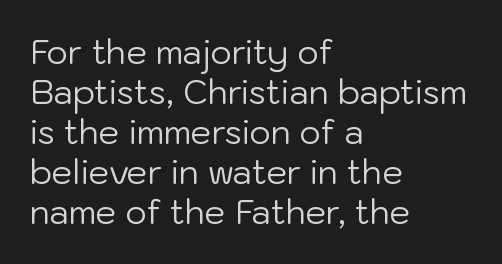
The image shows 33 px regular-weight sans-serif type, upright; set left-aligned, line spacing 1.21x, normal letter spacing, not underlined; low stroke contrast and a medium x-height.
